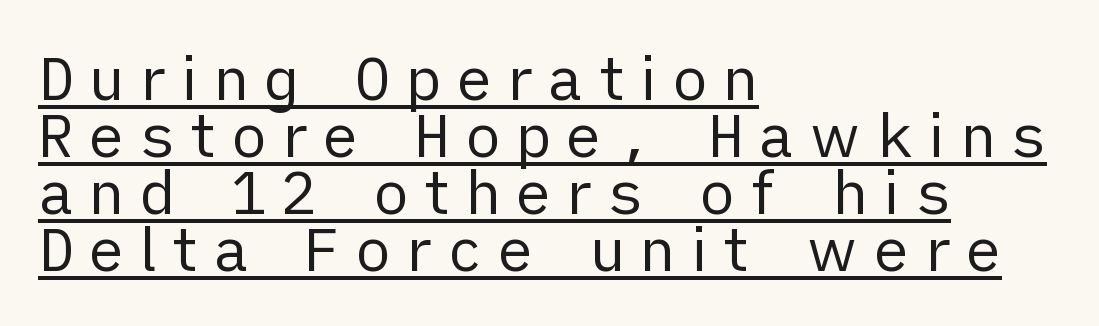
The image shows 60 px regular-weight sans-serif type, upright; set left-aligned, tight line spacing (0.95x), unusually wide letter spacing (+0.24 em), underlined; low stroke contrast and a medium x-height.
